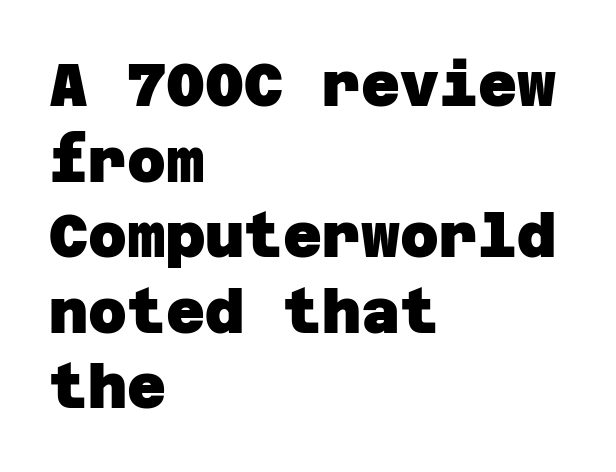
{"serif": "no", "bold": "yes", "weight": "heavy", "width": "normal", "stroke_contrast": "low", "x_height": "large", "underline": "no", "align": "left", "line_spacing": "normal", "line_spacing_ratio": 1.26, "letter_spacing": "normal", "letter_spacing_em": 0.0, "glyph_px": 60}
